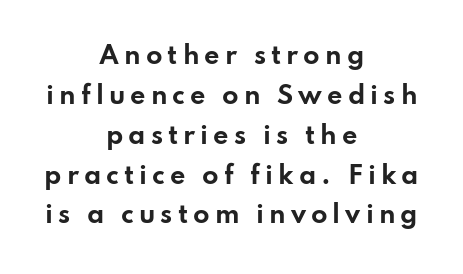
A centered setting, common on invitations and titles, is used for this passage. Regarding leading, the lines here are spaced in the standard way. Characters follow at a spacing far wider than the type designer built in. Posture: upright roman.
